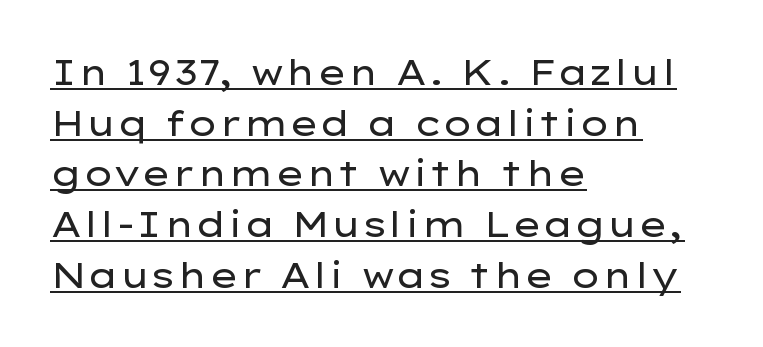
{"serif": "no", "italic": "no", "bold": "no", "weight": "regular", "width": "wide", "stroke_contrast": "low", "x_height": "medium", "monospaced": "no", "underline": "yes", "align": "left", "line_spacing": "normal", "line_spacing_ratio": 1.45, "letter_spacing": "normal", "letter_spacing_em": 0.0, "glyph_px": 35}
